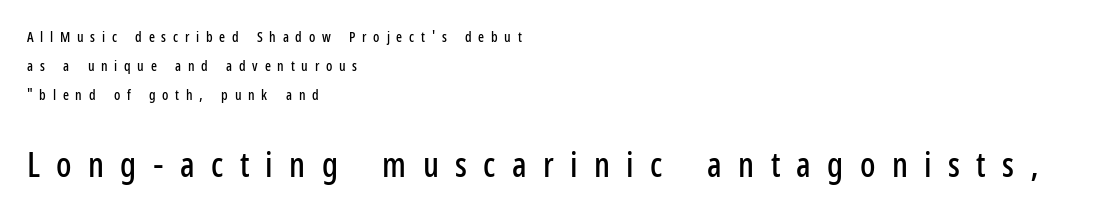
Type without underlining. Look at the tracking — it's clearly loosened, letters drifting apart. No feet cap the strokes, marking this as sans-serif type. Character widths vary here, with narrow letters taking less room than wide ones.
